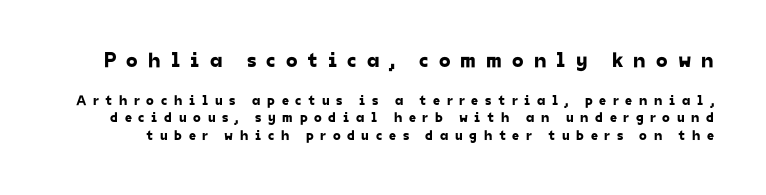
{"underline": "no", "line_spacing_ratio": 1.24, "letter_spacing": "wide", "letter_spacing_em": 0.48, "larger_block": "first", "size_ratio": 1.5, "glyph_px": 21}
